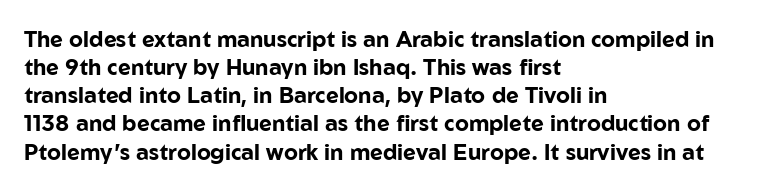
The image shows 22 px bold type, upright; set left-aligned, normal line spacing (1.28x), normal letter spacing, not underlined.
